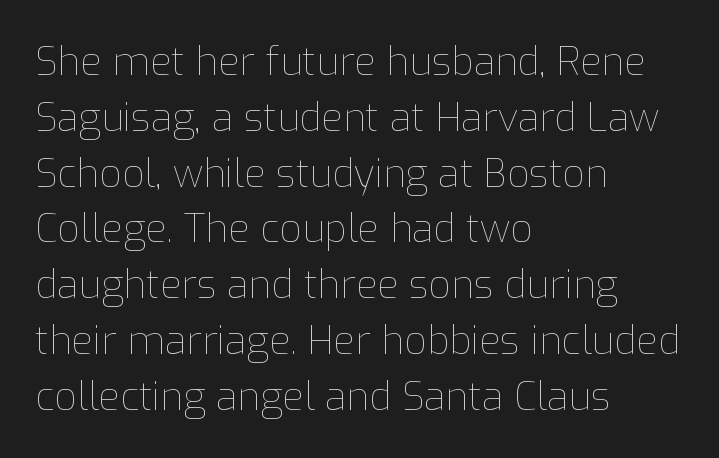
The image shows 39 px thin type, upright; set left-aligned, normal line spacing (1.43x), normal letter spacing, not underlined; low stroke contrast and a medium x-height.
